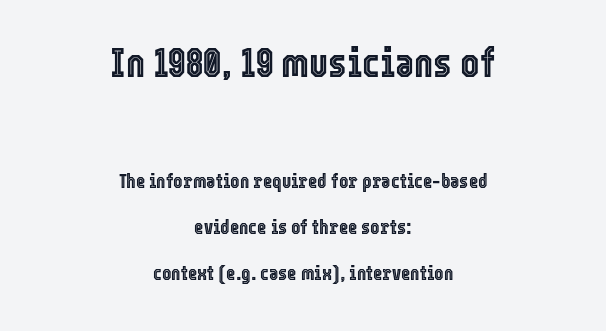
Q: Is the text italic (slanted)? A: No, it is upright.
Q: Is the text underlined? A: No.
Q: How is the paragraph aligned? A: Centered.
Q: Is the spacing between letters normal or unusually wide? A: Normal.
Q: Is the spacing between lines tight, normal or loose? A: Loose.
Q: Which block of text is set in a larger size, the first (top) or the second (bottom)? A: The first (top) one.
Q: Width (condensed, normal, or wide)? A: Condensed.
Q: x-height? A: Medium.
Q: Monospaced? A: No.
